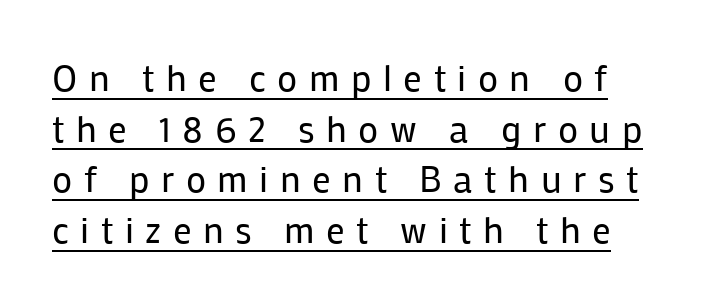
I'd call this a sans setting — the letters go barefoot. Tall strokes in this sample are plumb rather than angled. Leading matches the norm, producing a regular column. Weight: in the light-to-regular range.
